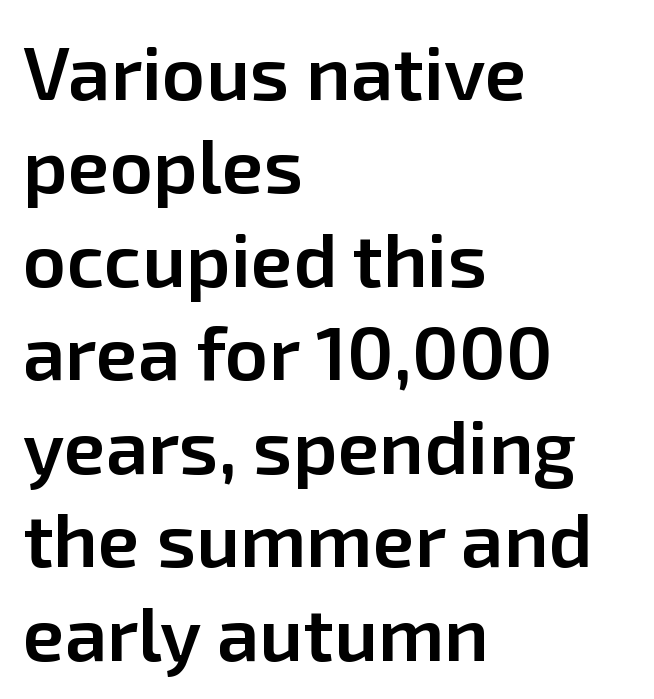
{"serif": "no", "italic": "no", "bold": "semi", "weight": "semibold", "width": "normal", "stroke_contrast": "low", "x_height": "medium", "monospaced": "no", "underline": "no", "align": "left", "line_spacing_ratio": 1.23, "letter_spacing": "normal", "letter_spacing_em": 0.0, "glyph_px": 76}
